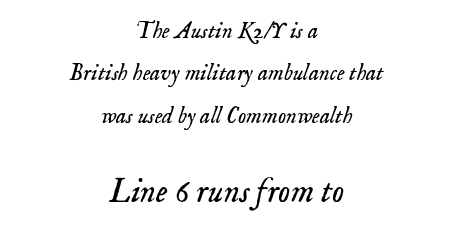
Q: Is the text bold? A: No.
Q: Is the text italic (slanted)? A: Yes, it leans right by about 18 degrees.
Q: Is the typeface a serif or a sans-serif typeface? A: Serif.
Q: Is the text underlined? A: No.
Q: How is the paragraph aligned? A: Centered.
Q: Is the spacing between letters normal or unusually wide? A: Normal.
Q: Which block of text is set in a larger size, the first (top) or the second (bottom)? A: The second (bottom) one.
Q: Width (condensed, normal, or wide)? A: Normal.
Q: Stroke contrast? A: Low.
Q: x-height? A: Small.
Q: Monospaced? A: No.
